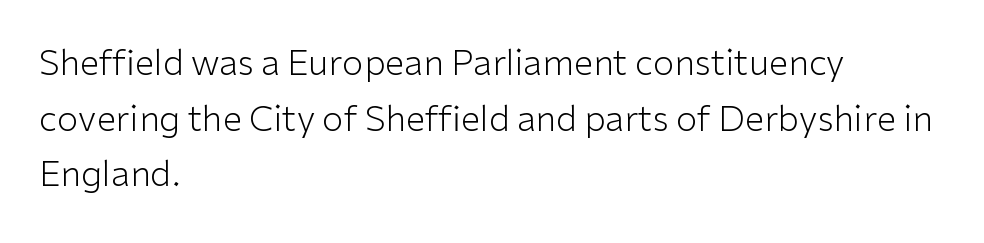
The image shows 35 px light sans-serif type, upright; set left-aligned, normal line spacing (1.59x), normal letter spacing, not underlined; low stroke contrast and a medium x-height.
